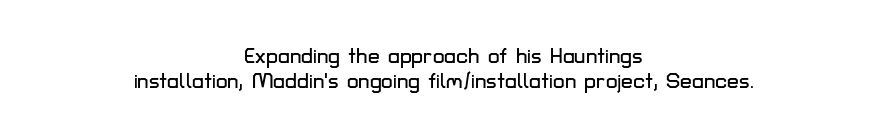
Q: Is the text italic (slanted)? A: No, it is upright.
Q: Is the text underlined? A: No.
Q: How is the paragraph aligned? A: Centered.
Q: Is the spacing between letters normal or unusually wide? A: Normal.
